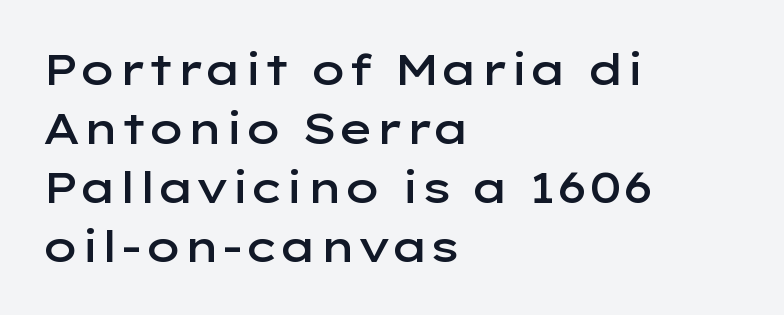
The image shows 43 px semibold, wide sans-serif type, upright; set left-aligned, normal line spacing (1.37x), normal letter spacing, not underlined; low stroke contrast and a medium x-height.
